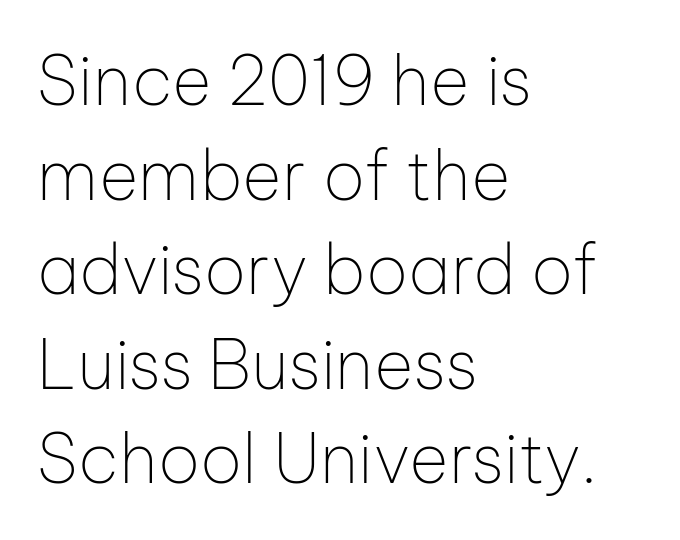
The image shows 68 px thin sans-serif type, upright; set left-aligned, normal line spacing (1.39x), normal letter spacing, not underlined; low stroke contrast and a medium x-height.
